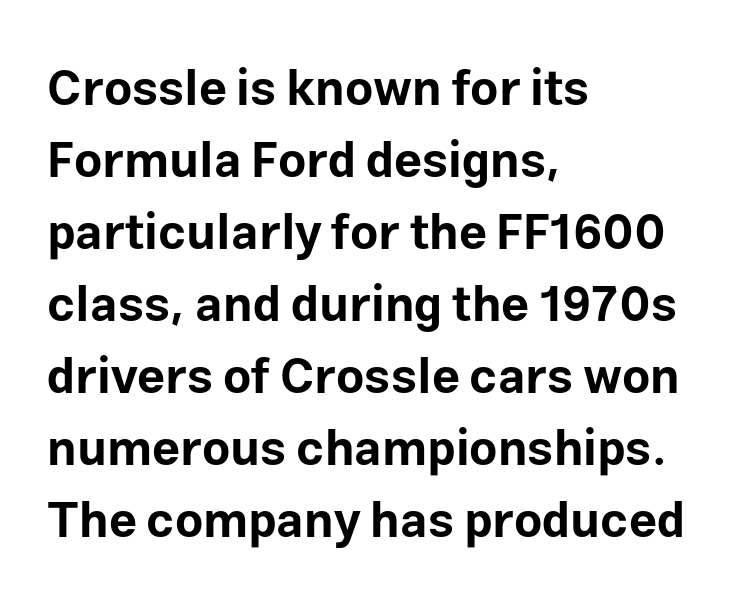
The image shows 49 px bold sans-serif type, upright; set left-aligned, normal line spacing (1.47x), normal letter spacing, not underlined; low stroke contrast and a medium x-height.
